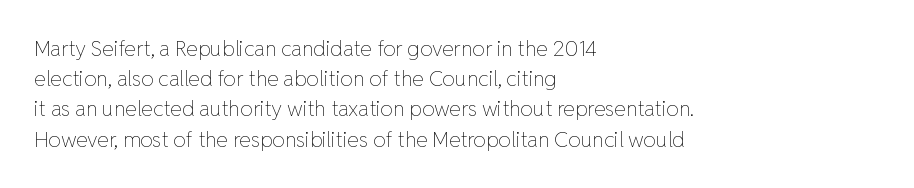
Regarding leading, the lines here are spaced in the standard way. Underline: absent. A classic flush-left, rag-right setting is used for this passage. Every character sits straight up, as roman type does.
